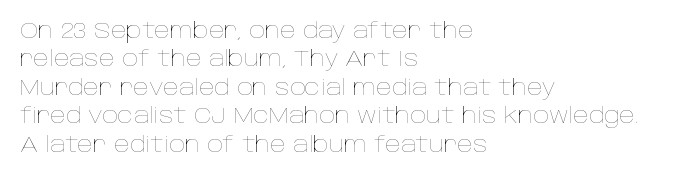
{"italic": "no", "bold": "no", "underline": "no", "align": "left", "line_spacing": "normal", "line_spacing_ratio": 1.29, "letter_spacing": "normal", "letter_spacing_em": 0.0, "glyph_px": 22}
